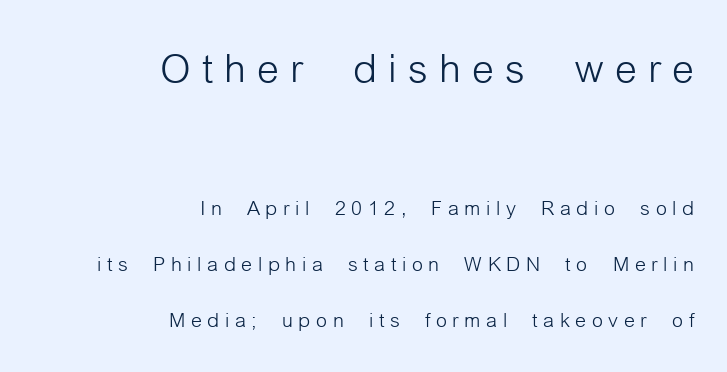
The image shows 56 px light, condensed sans-serif type, upright; set right-aligned, loose line spacing (2.0x), unusually wide letter spacing (+0.2 em), not underlined; the first (top) block is 2.0x larger; low stroke contrast and a medium x-height.
